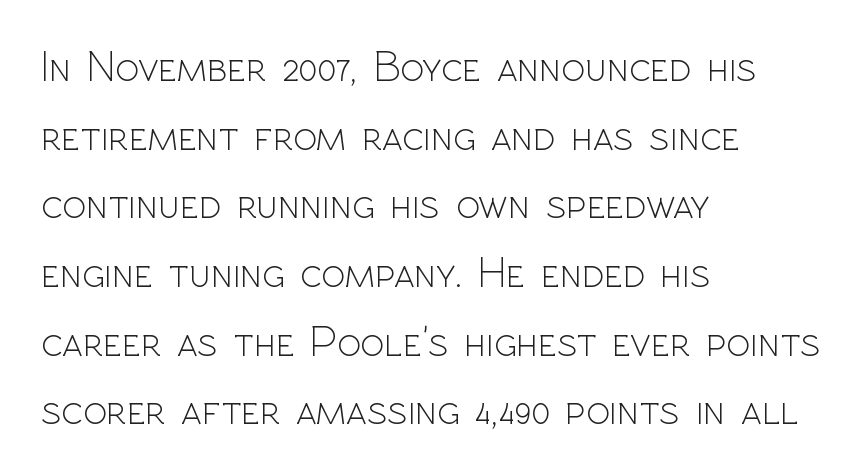
What kind of face is this? One without serifs — a sans. The passage shown is not bold in any degree. Note the varied advance widths — an 'i' is clearly narrower than an 'm'. What's the leading like? Ordinary, nothing unusual.
